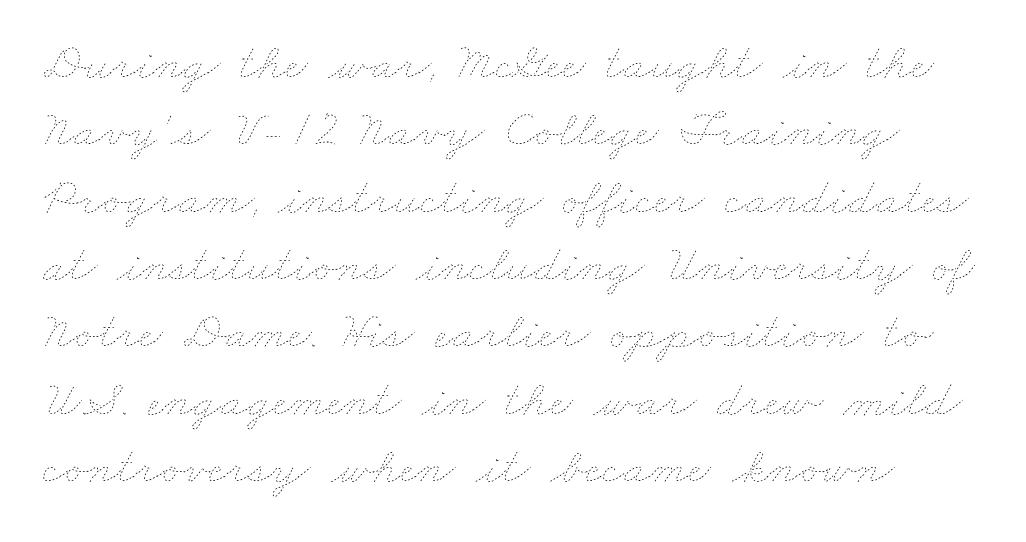
Q: Is the text bold? A: No.
Q: Is the text underlined? A: No.
Q: Is the spacing between letters normal or unusually wide? A: Normal.
Q: Is the spacing between lines tight, normal or loose? A: Normal.
Q: Width (condensed, normal, or wide)? A: Wide.
Q: Stroke contrast? A: Low.
Q: x-height? A: Small.
Q: Monospaced? A: No.
